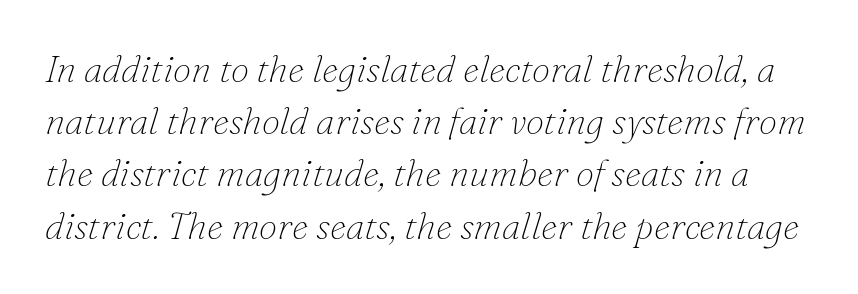
Q: Is the text bold? A: No.
Q: Is the text italic (slanted)? A: Yes, it leans right by about 16 degrees.
Q: Is the typeface a serif or a sans-serif typeface? A: Serif.
Q: Is the text underlined? A: No.
Q: Is the spacing between letters normal or unusually wide? A: Normal.
Q: Is the spacing between lines tight, normal or loose? A: Normal.
Q: Width (condensed, normal, or wide)? A: Normal.
Q: Stroke contrast? A: Low.
Q: x-height? A: Small.
Q: Monospaced? A: No.
